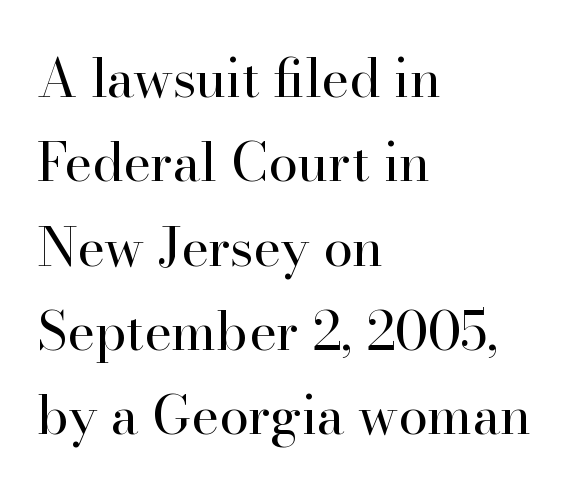
Standard letterfit; no display-style spreading of the glyphs. Evenly set lines give the paragraph a standard silhouette. If you drew a line through each stem, it would be perfectly vertical. Words float on clear page, feet unadorned.
